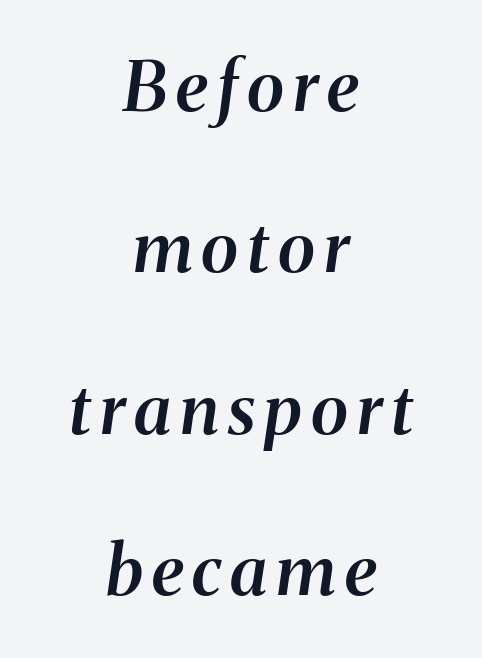
The image shows 69 px semibold serif type, italic (leaning right); set centered, loose line spacing (2.34x), not underlined; medium stroke contrast and a medium x-height.
